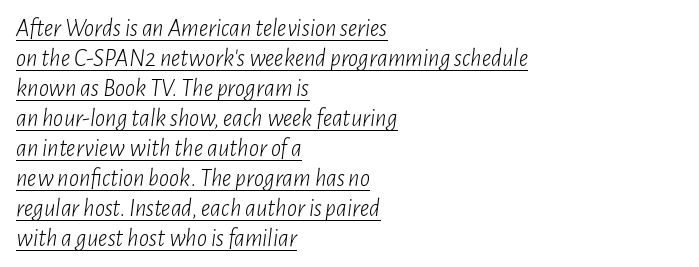
Q: Is the text bold? A: No.
Q: Is the text italic (slanted)? A: Yes, it leans right by about 7 degrees.
Q: Is the text underlined? A: Yes.
Q: How is the paragraph aligned? A: Left-aligned.
Q: Is the spacing between letters normal or unusually wide? A: Normal.
